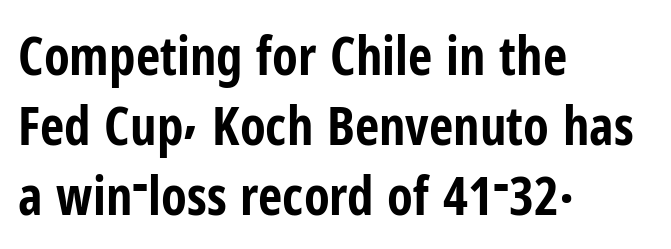
Q: Is the text bold? A: Yes.
Q: Is the text italic (slanted)? A: No, it is upright.
Q: Is the typeface a serif or a sans-serif typeface? A: Sans-serif.
Q: Is the text underlined? A: No.
Q: How is the paragraph aligned? A: Left-aligned.
Q: Is the spacing between letters normal or unusually wide? A: Normal.
Q: Is the spacing between lines tight, normal or loose? A: Normal.
Q: Width (condensed, normal, or wide)? A: Condensed.
Q: Stroke contrast? A: Low.
Q: x-height? A: Medium.
Q: Monospaced? A: No.
